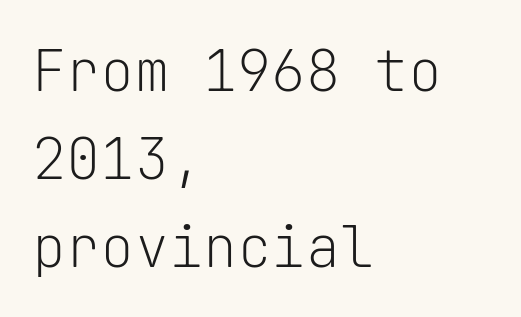
The rag falls on the right side of this text block. Nothing sits at the stroke ends, so this counts as sans-serif. The axis of the letterforms is exactly vertical. Each letter, wide or thin by design, is forced into the same width here. Each stroke keeps to a modest, everyday thickness or less.
